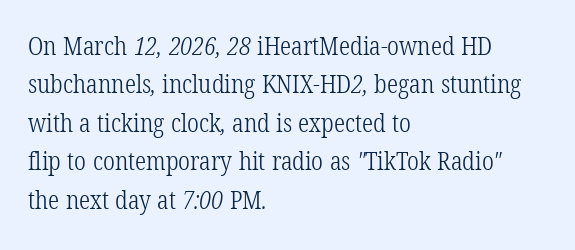
{"bold": "no", "underline": "no", "align": "left", "line_spacing": "normal", "line_spacing_ratio": 1.54, "letter_spacing": "normal", "letter_spacing_em": 0.0, "glyph_px": 25}
